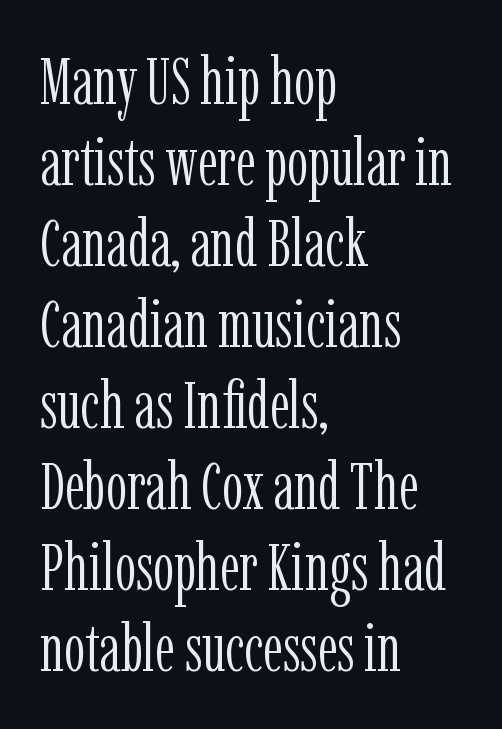
Note: serifs present on the glyphs. The face used here is proportionally spaced, like ordinary book or web type. Horizontally, the lines are justified to the leading edge only. Just letters on the line, the space beneath them empty.
